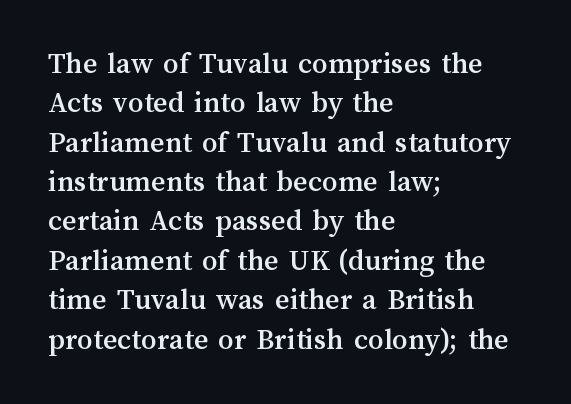
The image shows 31 px text type, upright; set left-aligned, normal line spacing (1.27x), normal letter spacing, not underlined; medium stroke contrast and a medium x-height.
